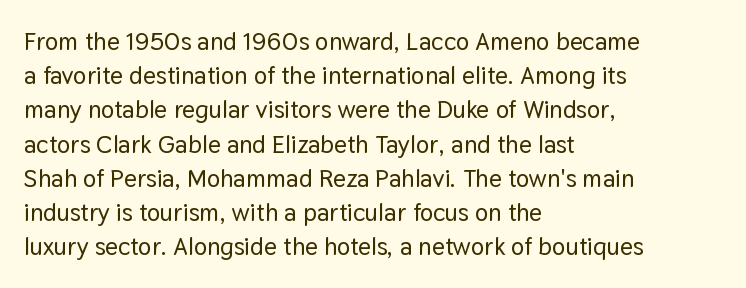
{"italic": "no", "underline": "no", "align": "left", "line_spacing": "normal", "line_spacing_ratio": 1.37, "letter_spacing": "normal", "letter_spacing_em": 0.0, "glyph_px": 25}
